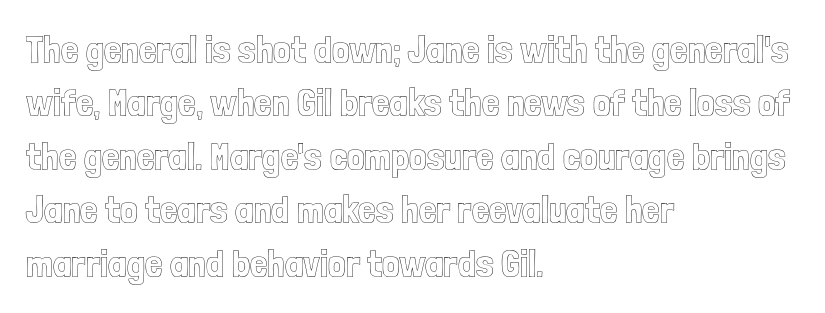
{"italic": "no", "width": "condensed", "x_height": "medium", "monospaced": "no", "underline": "no", "align": "left", "line_spacing": "normal", "line_spacing_ratio": 1.37, "letter_spacing": "normal", "letter_spacing_em": 0.0, "glyph_px": 39}
